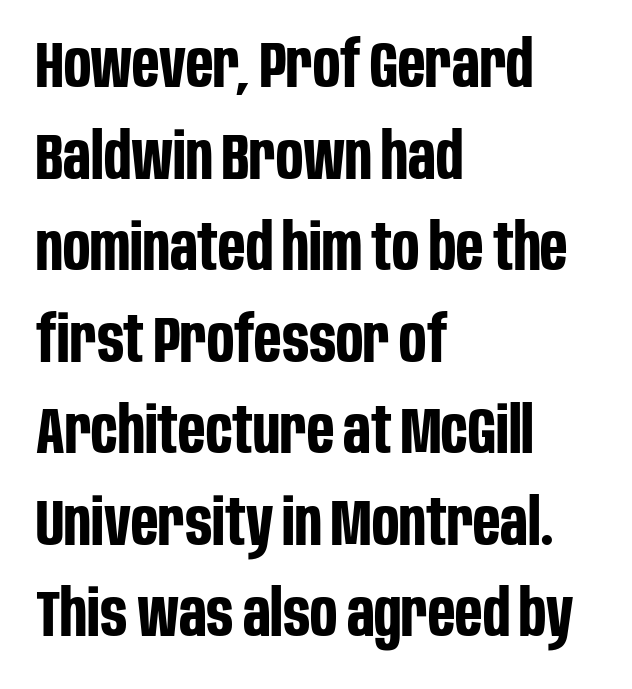
{"serif": "no", "italic": "no", "bold": "yes", "weight": "bold", "width": "condensed", "stroke_contrast": "low", "x_height": "large", "monospaced": "no", "underline": "no", "align": "left", "line_spacing": "normal", "line_spacing_ratio": 1.43, "letter_spacing": "normal", "letter_spacing_em": 0.0, "glyph_px": 64}
